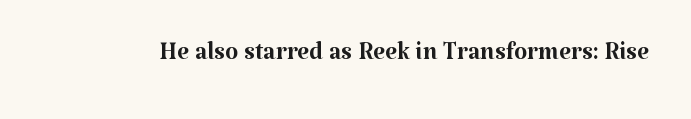
Q: Is the text bold? A: No.
Q: Is the text italic (slanted)? A: No, it is upright.
Q: Is the typeface a serif or a sans-serif typeface? A: Serif.
Q: Is the text underlined? A: No.
Q: Is the spacing between letters normal or unusually wide? A: Normal.
Q: Width (condensed, normal, or wide)? A: Normal.
Q: Stroke contrast? A: Medium.
Q: x-height? A: Medium.
Q: Monospaced? A: No.
